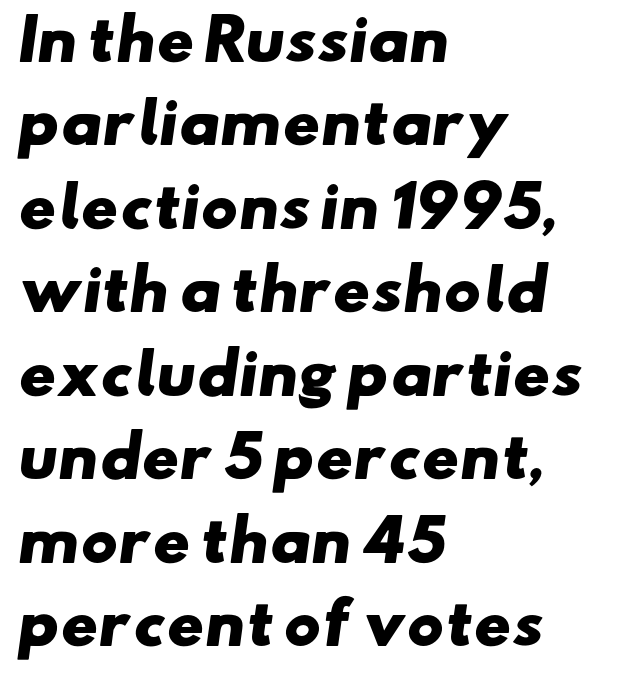
Q: Is the text bold? A: Yes.
Q: Is the typeface a serif or a sans-serif typeface? A: Sans-serif.
Q: Is the text underlined? A: No.
Q: How is the paragraph aligned? A: Left-aligned.
Q: Is the spacing between letters normal or unusually wide? A: Normal.
Q: Is the spacing between lines tight, normal or loose? A: Normal.
Q: Width (condensed, normal, or wide)? A: Wide.
Q: Stroke contrast? A: Low.
Q: x-height? A: Small.
Q: Monospaced? A: No.
